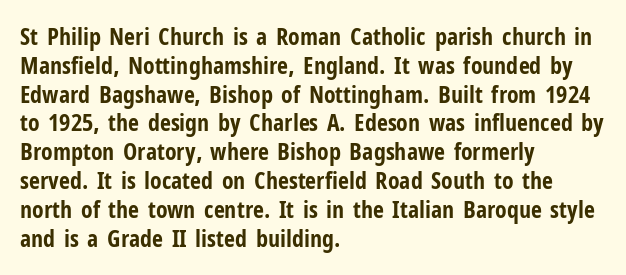
Q: Is the text bold? A: Yes.
Q: Is the text italic (slanted)? A: No, it is upright.
Q: Is the text underlined? A: No.
Q: How is the paragraph aligned? A: Left-aligned.
Q: Is the spacing between letters normal or unusually wide? A: Normal.
